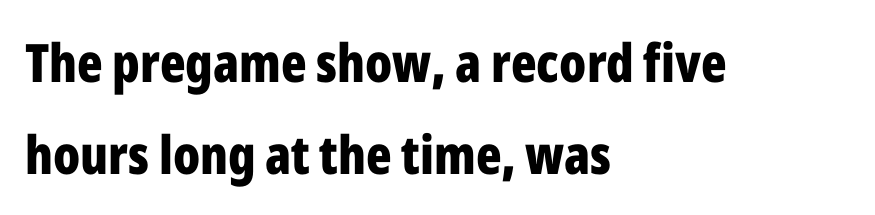
Designer's note — italics off, roman on. Its strokes are broad and dark, the hallmark of bold type. This sample has the flowing, uneven cadence of proportional lettering. A classic flush-left, rag-right setting is used for this passage.
